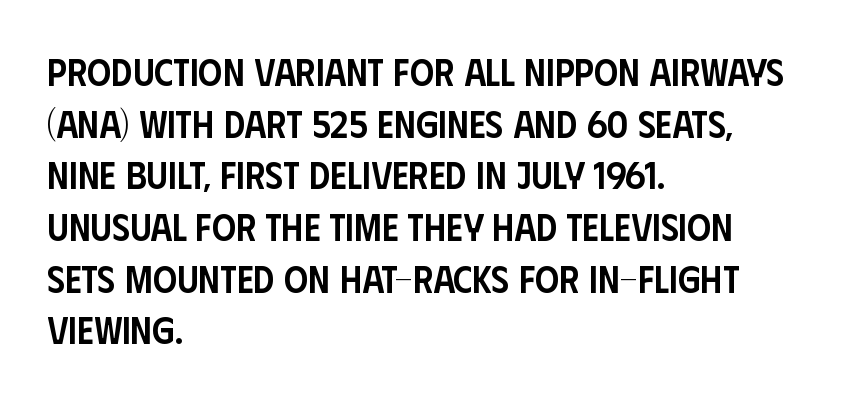
{"serif": "no", "italic": "no", "bold": "semi", "weight": "semibold", "width": "condensed", "stroke_contrast": "low", "x_height": "large", "monospaced": "no", "underline": "no", "align": "left", "line_spacing": "normal", "line_spacing_ratio": 1.36, "letter_spacing": "normal", "letter_spacing_em": 0.0, "glyph_px": 38}
